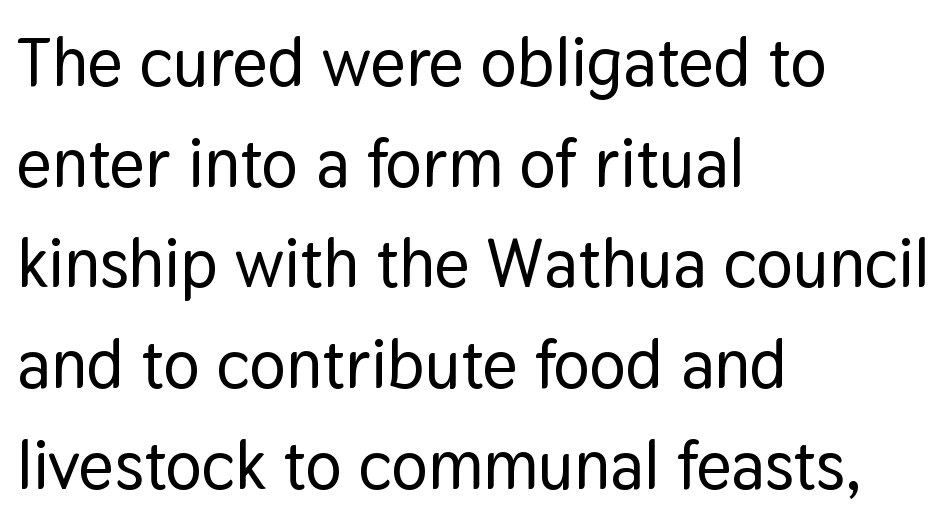
Q: Is the text italic (slanted)? A: No, it is upright.
Q: Is the typeface a serif or a sans-serif typeface? A: Sans-serif.
Q: Is the text underlined? A: No.
Q: How is the paragraph aligned? A: Left-aligned.
Q: Is the spacing between letters normal or unusually wide? A: Normal.
Q: Is the spacing between lines tight, normal or loose? A: Normal.
Q: Width (condensed, normal, or wide)? A: Normal.
Q: Stroke contrast? A: Low.
Q: x-height? A: Medium.
Q: Monospaced? A: No.
